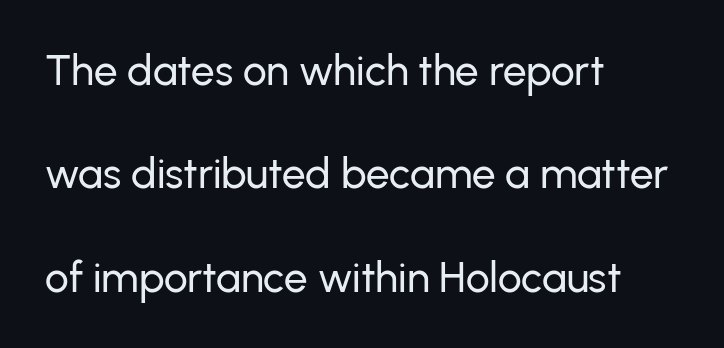
The image shows 42 px sans-serif type, upright; set left-aligned, loose line spacing (2.46x), normal letter spacing, not underlined; low stroke contrast and a medium x-height.
